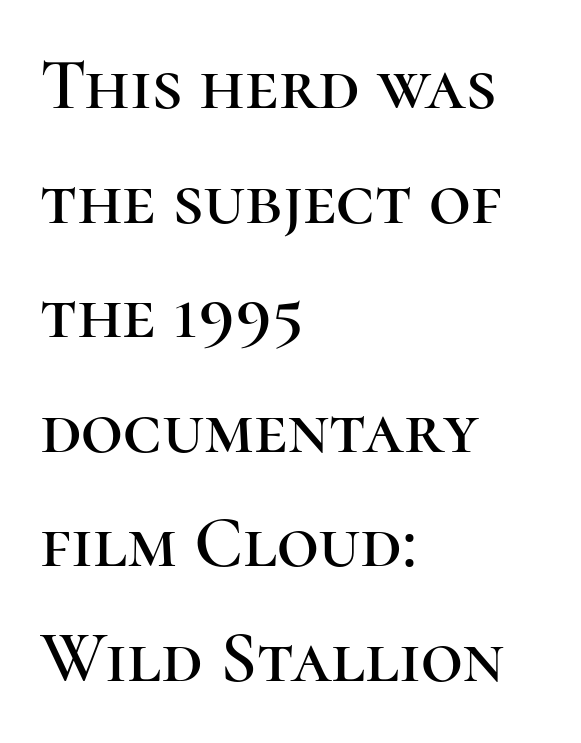
The type family on display is of the serif kind. Standard letterfit; no display-style spreading of the glyphs. Students, observe: this is what conventionally led text looks like. Check under the words: just untouched page.
